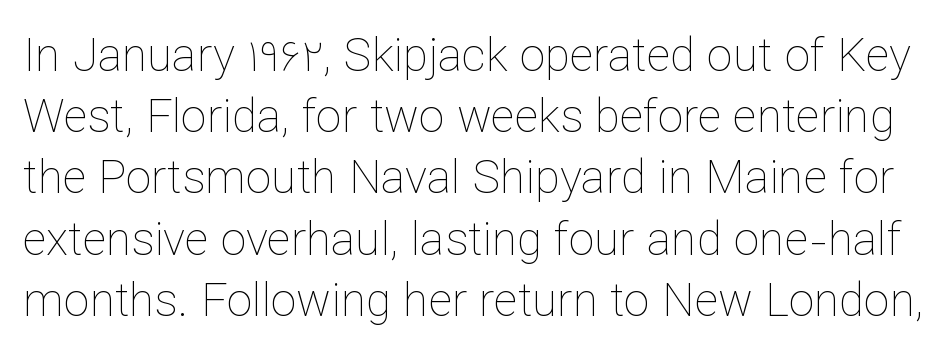
Q: Is the text bold? A: No.
Q: Is the text italic (slanted)? A: No, it is upright.
Q: Is the text underlined? A: No.
Q: Is the spacing between letters normal or unusually wide? A: Normal.
Q: Is the spacing between lines tight, normal or loose? A: Normal.
Q: Width (condensed, normal, or wide)? A: Normal.
Q: Stroke contrast? A: Low.
Q: x-height? A: Medium.
Q: Monospaced? A: No.
